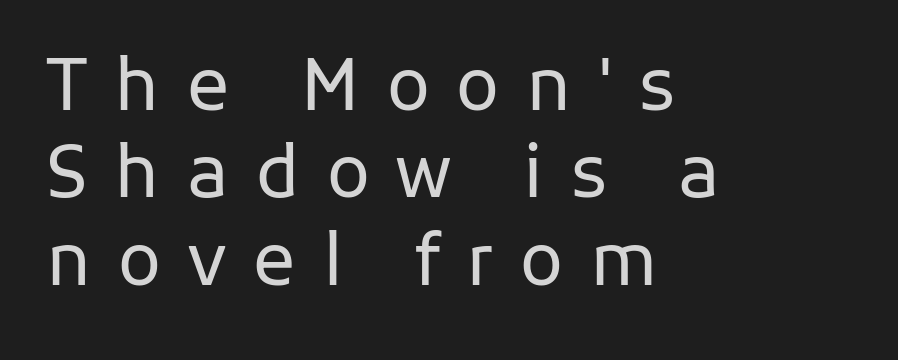
{"serif": "no", "italic": "no", "bold": "no", "weight": "regular", "width": "normal", "stroke_contrast": "low", "x_height": "medium", "monospaced": "no", "underline": "no", "align": "left", "line_spacing_ratio": 1.23, "letter_spacing": "wide", "letter_spacing_em": 0.38, "glyph_px": 71}
